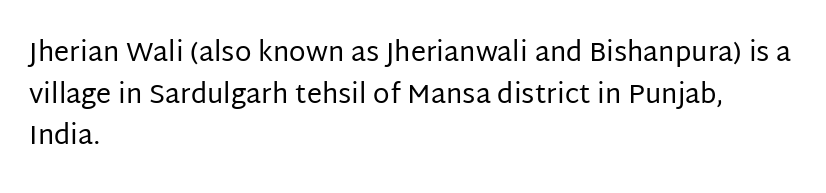
The image shows 27 px text type, upright; set left-aligned, normal line spacing (1.54x), normal letter spacing, not underlined.
